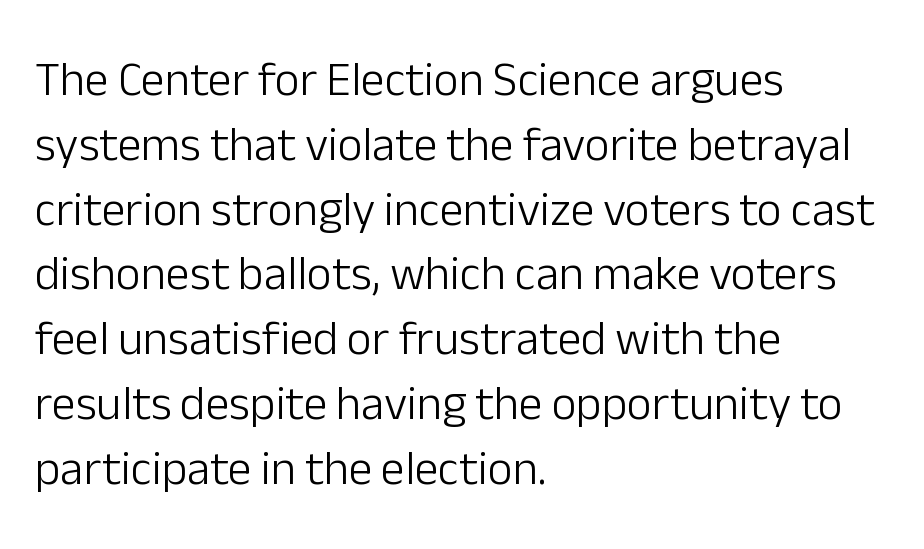
The image shows 48 px light sans-serif type, upright; set left-aligned, normal line spacing (1.35x), normal letter spacing, not underlined; low stroke contrast and a medium x-height.
